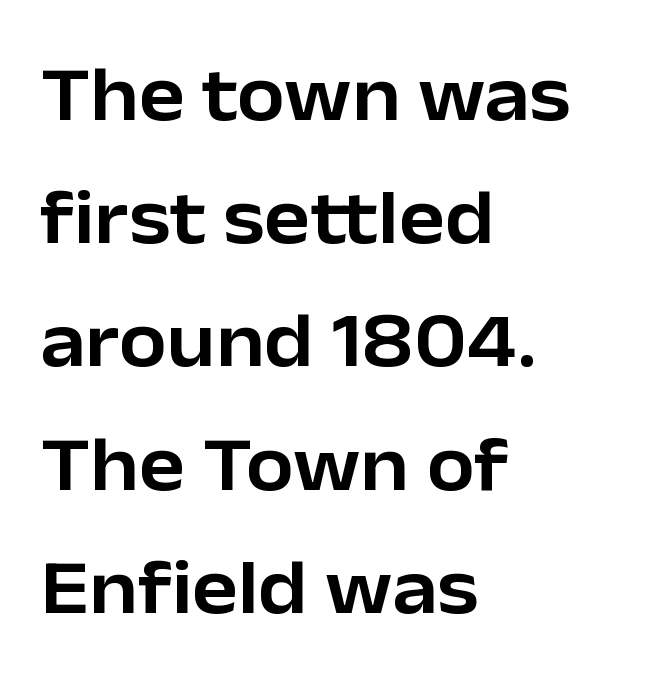
Typeset ragged right — the left edge is the straight one. Letters rest on an invisible, unmarked baseline. Character widths vary here, with narrow letters taking less room than wide ones. Italic: no, the glyphs are upright roman.
